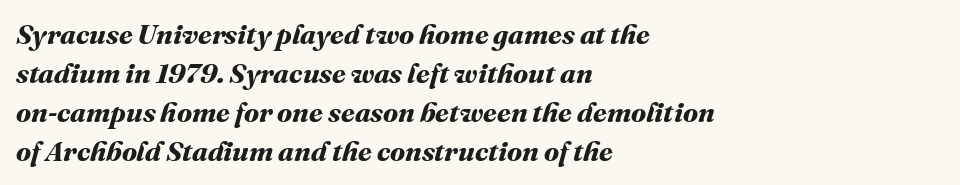
Each letter keeps its own natural width here, so spacing adapts to shape. This is heavy type, rendered in bold. Is there much room between lines? A standard amount, neither cramped nor airy. Layout note: lines flush left. Here the glyphs are tracked normally, forming tight word shapes.
